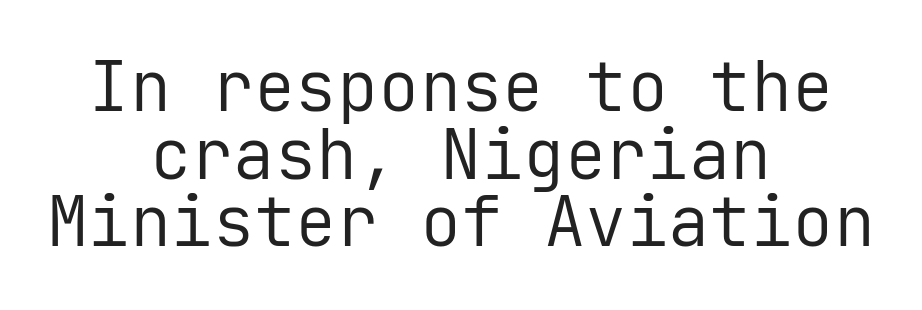
Q: Is the text bold? A: No.
Q: Is the text italic (slanted)? A: No, it is upright.
Q: Is the typeface a serif or a sans-serif typeface? A: Sans-serif.
Q: Is the text underlined? A: No.
Q: How is the paragraph aligned? A: Centered.
Q: Is the spacing between letters normal or unusually wide? A: Normal.
Q: Is the spacing between lines tight, normal or loose? A: Tight.
Q: Width (condensed, normal, or wide)? A: Normal.
Q: Stroke contrast? A: Low.
Q: x-height? A: Medium.
Q: Monospaced? A: Yes.
